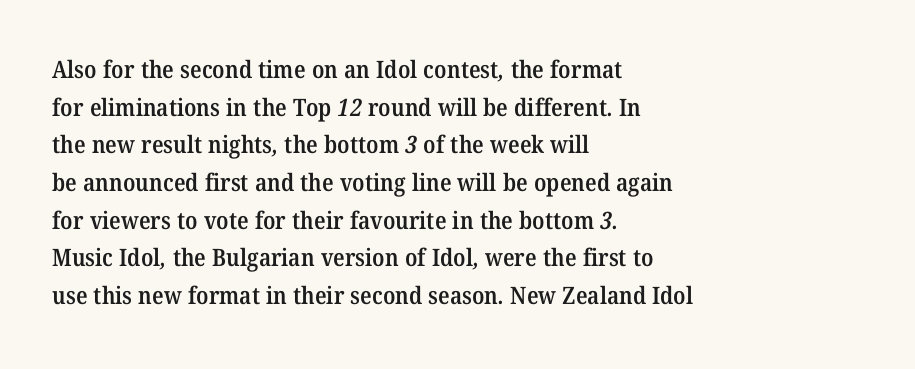
{"bold": "semi", "underline": "no", "align": "left", "line_spacing": "normal", "line_spacing_ratio": 1.57, "letter_spacing": "normal", "letter_spacing_em": 0.0, "glyph_px": 24}
